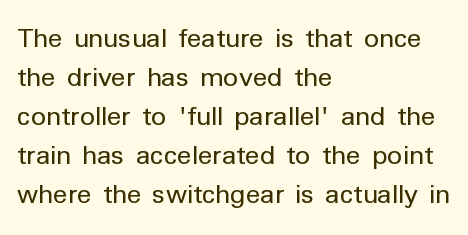
{"serif": "no", "italic": "no", "bold": "no", "weight": "regular", "width": "normal", "stroke_contrast": "low", "x_height": "medium", "monospaced": "no", "underline": "no", "align": "left", "line_spacing": "normal", "line_spacing_ratio": 1.3, "letter_spacing": "normal", "letter_spacing_em": 0.0, "glyph_px": 30}
